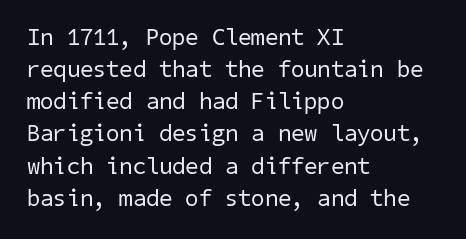
Q: Is the text bold? A: No.
Q: Is the text underlined? A: No.
Q: How is the paragraph aligned? A: Left-aligned.
Q: Is the spacing between letters normal or unusually wide? A: Normal.
Q: Is the spacing between lines tight, normal or loose? A: Normal.
